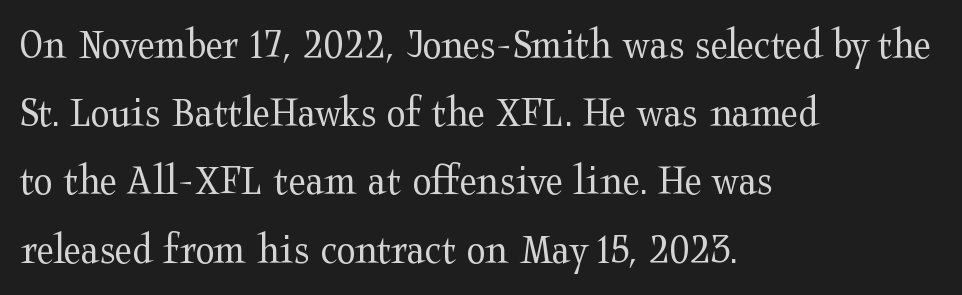
The image shows 44 px regular-weight, wide serif type, upright; set left-aligned, normal line spacing (1.55x), normal letter spacing, not underlined; medium stroke contrast and a medium x-height.
